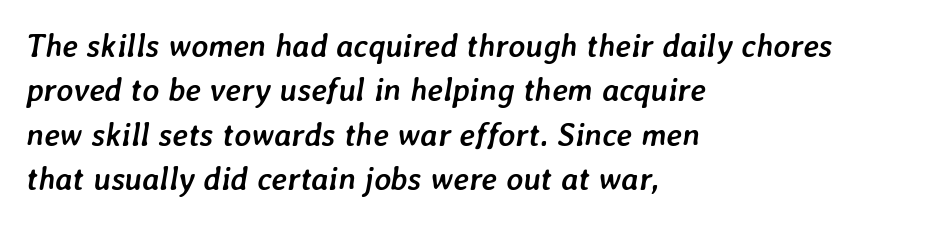
{"italic": "yes", "lean": "right", "slant_degrees": 7, "bold": "yes", "weight": "semibold", "width": "normal", "stroke_contrast": "low", "x_height": "medium", "monospaced": "no", "underline": "no", "align": "left", "line_spacing": "normal", "line_spacing_ratio": 1.39, "letter_spacing": "normal", "letter_spacing_em": 0.0, "glyph_px": 32}
